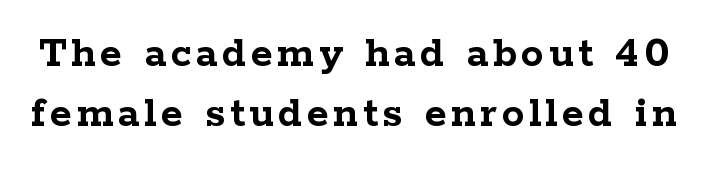
Varying glyph widths throughout — classic text-font behaviour. Its strokes are broad and dark, the hallmark of bold type. Unlike a clean sans, this face finishes its strokes with serifs. The words here are not underlined.
